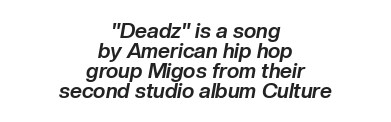
The designer dialed line spacing down below the default. Unmarked baselines from the first word to the last. The rendering uses a bold face; every stroke is thick and dark. Slant detected: the letters are inclined. Does the copy run flush right? No — it is centered line by line.
